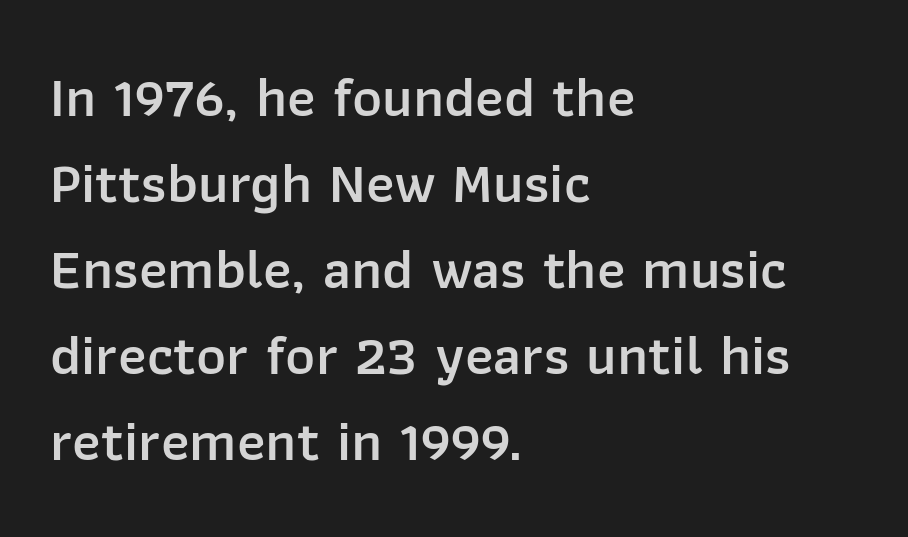
Nothing unusual about the tracking: characters are spaced as the font intends. A somewhat darkened texture: the type is semibold rather than bold. The string is rendered with underlining switched off. The paragraph has a hard left edge and a soft right edge. What kind of face is this? One without serifs — a sans.
